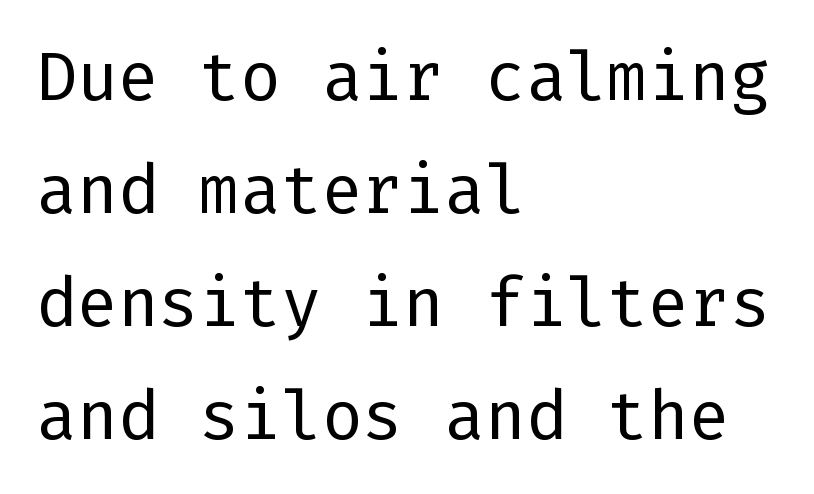
{"serif": "no", "italic": "no", "bold": "no", "weight": "regular", "width": "normal", "stroke_contrast": "low", "x_height": "medium", "underline": "no", "align": "left", "line_spacing": "normal", "line_spacing_ratio": 1.66, "letter_spacing": "normal", "letter_spacing_em": 0.0, "glyph_px": 68}
